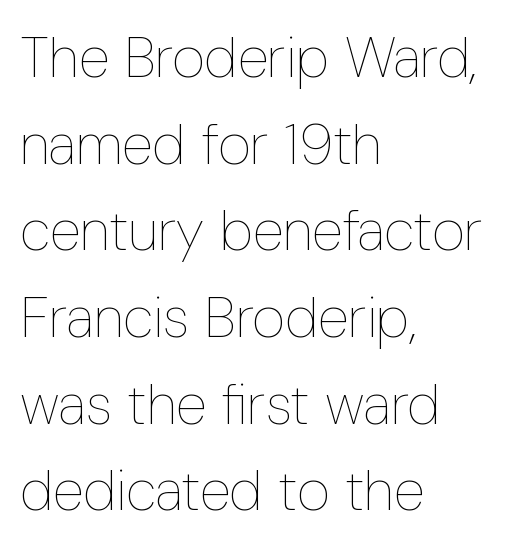
The image shows 57 px thin, condensed type, upright; set left-aligned, normal line spacing (1.52x), normal letter spacing, not underlined; low stroke contrast and a medium x-height.
